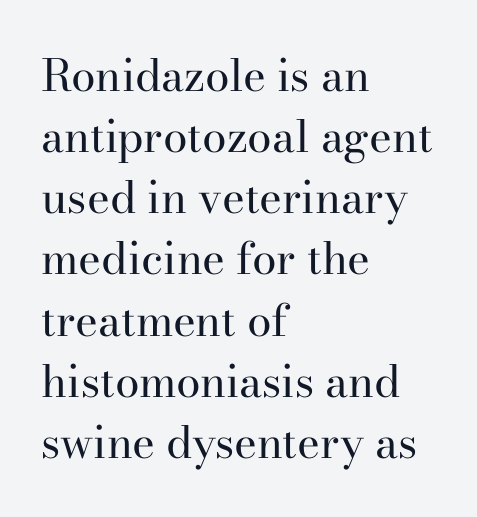
The image shows 44 px regular-weight serif type, upright; set left-aligned, normal line spacing (1.39x), normal letter spacing, not underlined; high stroke contrast and a small x-height.
